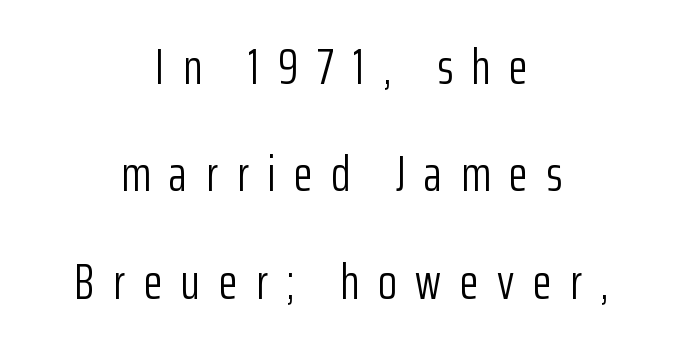
Characters follow at a spacing far wider than the type designer built in. The baseline area is clear. Weight: in the light-to-regular range. Quick note: interline space is abundant. Centered paragraph, ragged on both sides.
